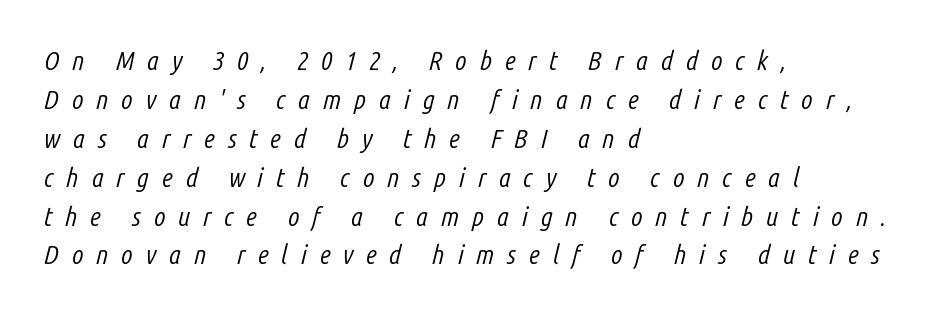
Check the space under the baseline: it is left empty. Every character sits at an angle, as italics do. The tracking jumps out immediately: characters are airy and widely separated. Normally led — the rows are evenly, conventionally spaced. Each line starts at the same left margin while the right side varies. Heaviness? Minimal to ordinary, like unemphasized prose.
